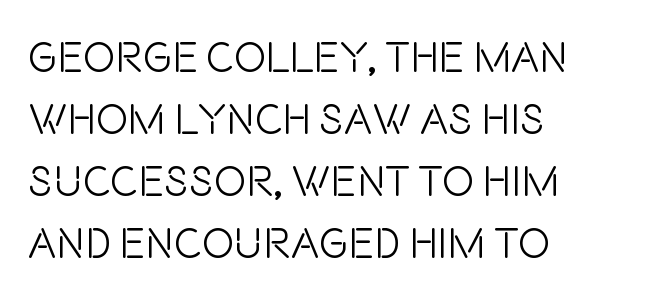
The image shows 43 px light, condensed sans-serif type, upright; set left-aligned, normal line spacing (1.44x), normal letter spacing, not underlined; low stroke contrast and a large x-height.
